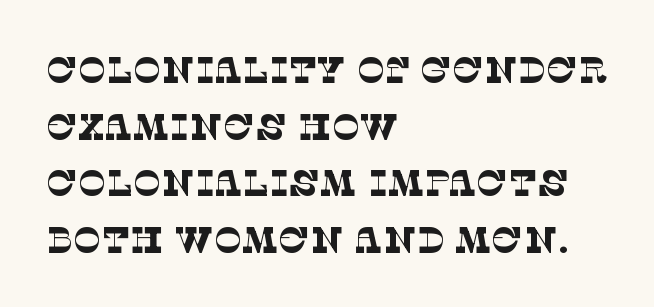
Q: Is the text bold? A: No.
Q: Is the typeface a serif or a sans-serif typeface? A: Serif.
Q: Is the text underlined? A: No.
Q: How is the paragraph aligned? A: Left-aligned.
Q: Is the spacing between letters normal or unusually wide? A: Normal.
Q: Is the spacing between lines tight, normal or loose? A: Normal.
Q: Width (condensed, normal, or wide)? A: Normal.
Q: Stroke contrast? A: Low.
Q: x-height? A: Large.
Q: Monospaced? A: No.
